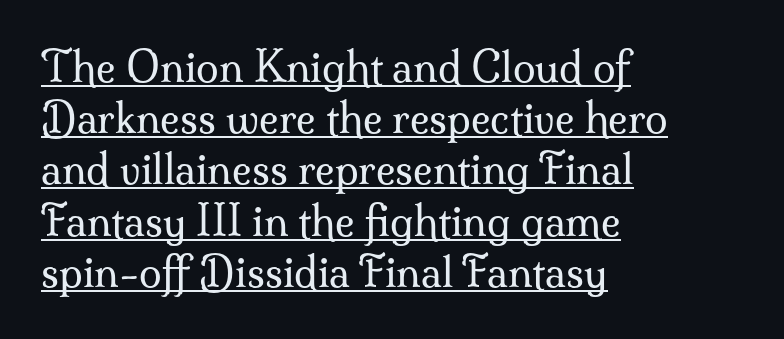
Honestly, the underline is the first thing you notice here. Which margin do the lines hug? The left one — the right edge is uneven. The space between consecutive lines is moderate. The rendering uses natural spacing where letterforms have individual widths. Characters remain perfectly vertical along every line. The font sits on the lighter half of the weight spectrum, regular included.
